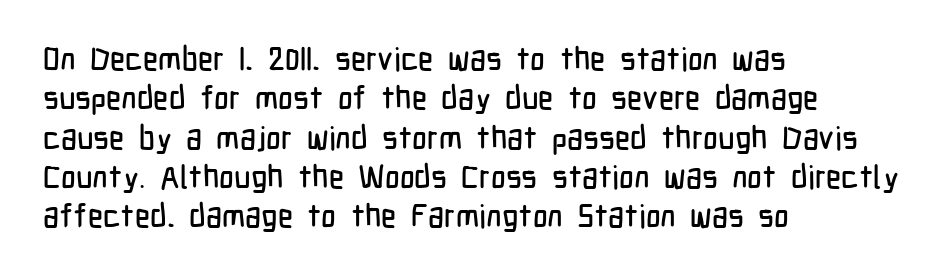
The face used here is rendered with its standard letterfit. Unlike a traditional serif, this face leaves its strokes unadorned. Every row of glyphs begins at an identical x-position on the left. Plain, unruled lines of type.
